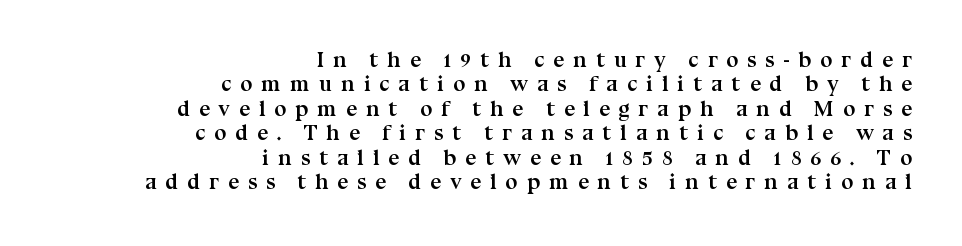
Q: Is the text bold? A: Yes.
Q: Is the text italic (slanted)? A: No, it is upright.
Q: Is the text underlined? A: No.
Q: How is the paragraph aligned? A: Right-aligned.
Q: Is the spacing between letters normal or unusually wide? A: Unusually wide.
Q: Is the spacing between lines tight, normal or loose? A: Tight.
